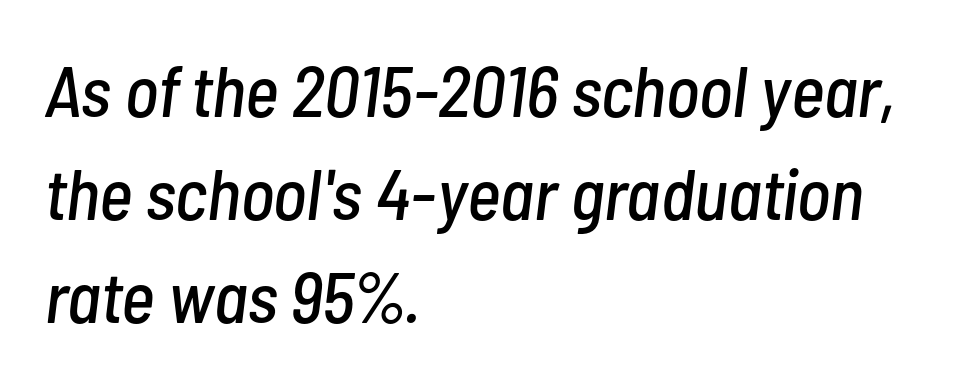
{"italic": "yes", "lean": "right", "slant_degrees": 7, "width": "condensed", "stroke_contrast": "low", "x_height": "medium", "monospaced": "no", "underline": "no", "align": "left", "line_spacing": "normal", "line_spacing_ratio": 1.43, "letter_spacing": "normal", "letter_spacing_em": 0.0, "glyph_px": 72}
